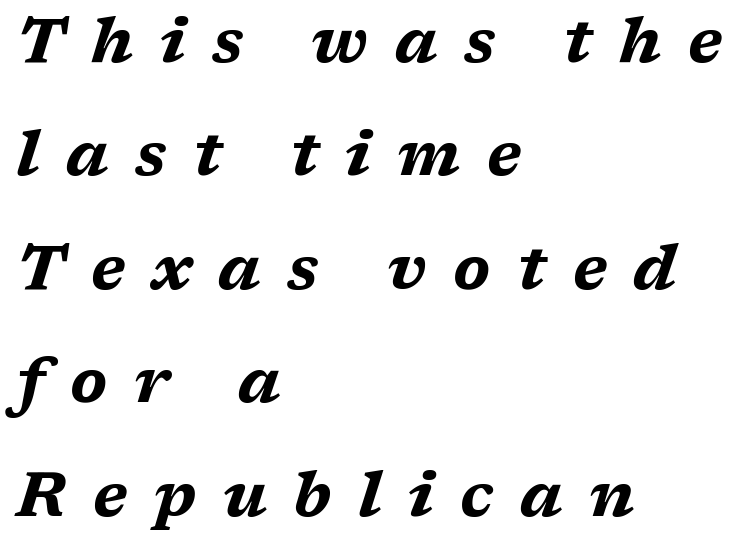
{"italic": "yes", "lean": "right", "slant_degrees": 17, "bold": "yes", "weight": "bold", "width": "wide", "stroke_contrast": "medium", "x_height": "medium", "monospaced": "no", "underline": "no", "align": "left", "line_spacing_ratio": 1.83, "letter_spacing": "wide", "letter_spacing_em": 0.43, "glyph_px": 62}
